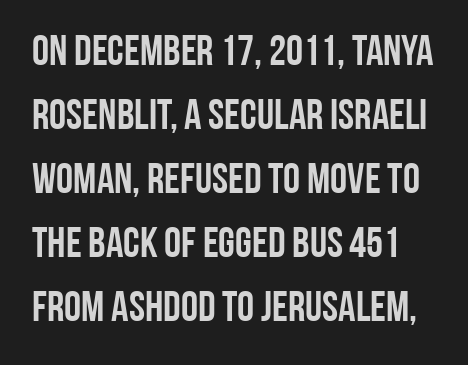
Q: Is the text italic (slanted)? A: No, it is upright.
Q: Is the typeface a serif or a sans-serif typeface? A: Sans-serif.
Q: Is the text underlined? A: No.
Q: Is the spacing between letters normal or unusually wide? A: Normal.
Q: Is the spacing between lines tight, normal or loose? A: Normal.
Q: Width (condensed, normal, or wide)? A: Condensed.
Q: Stroke contrast? A: Low.
Q: x-height? A: Large.
Q: Monospaced? A: No.
